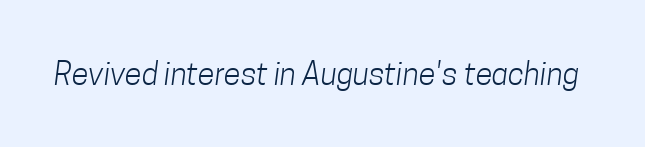
Varying glyph widths throughout — classic text-font behaviour. The rendering keeps characters at their native spacing. Stroke terminals: plain, sans-serif. The typeface has the unassuming heft of standard copy or less.
